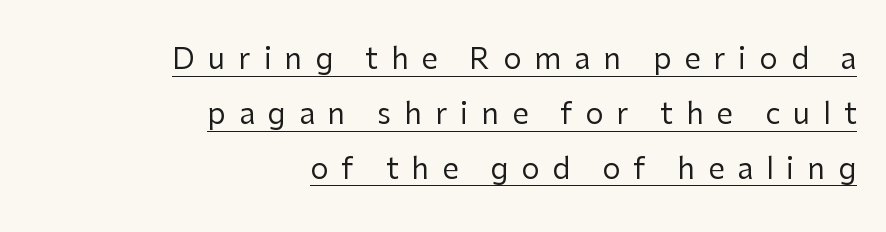
The image shows 29 px regular-weight sans-serif type, upright; set right-aligned, line spacing 1.89x, unusually wide letter spacing (+0.45 em), underlined; low stroke contrast and a medium x-height.
